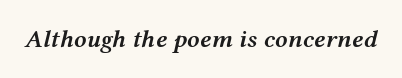
Q: Is the text bold? A: Semi-bold.
Q: Is the text italic (slanted)? A: Yes, it leans right by about 12 degrees.
Q: Is the text underlined? A: No.
Q: Is the spacing between letters normal or unusually wide? A: Normal.
